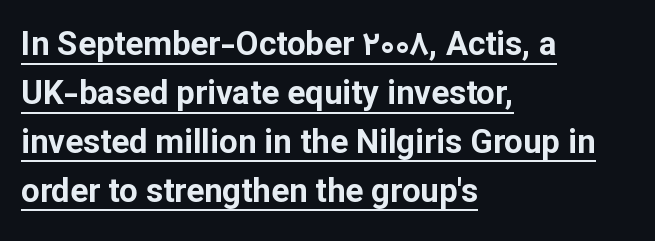
{"serif": "no", "italic": "no", "bold": "yes", "weight": "bold", "width": "normal", "stroke_contrast": "low", "x_height": "medium", "monospaced": "no", "underline": "yes", "align": "left", "line_spacing": "normal", "line_spacing_ratio": 1.48, "letter_spacing": "normal", "letter_spacing_em": 0.0, "glyph_px": 33}
